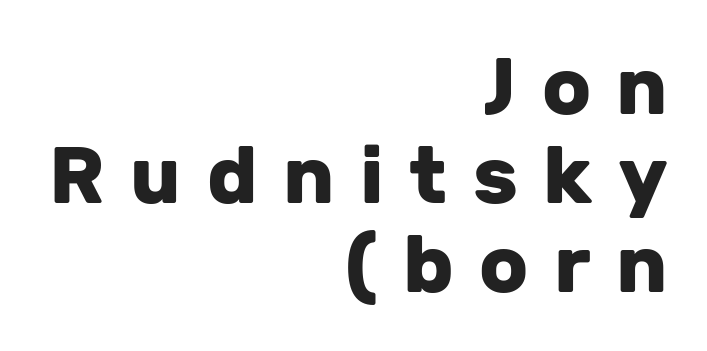
Q: Is the text bold? A: Yes.
Q: Is the text italic (slanted)? A: No, it is upright.
Q: Is the typeface a serif or a sans-serif typeface? A: Sans-serif.
Q: Is the text underlined? A: No.
Q: How is the paragraph aligned? A: Right-aligned.
Q: Is the spacing between letters normal or unusually wide? A: Unusually wide.
Q: Is the spacing between lines tight, normal or loose? A: Tight.
Q: Width (condensed, normal, or wide)? A: Normal.
Q: Stroke contrast? A: Low.
Q: x-height? A: Medium.
Q: Monospaced? A: No.
